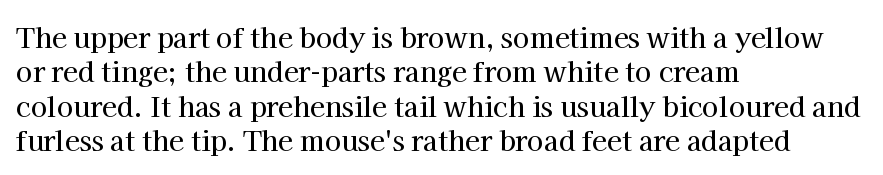
The image shows 27 px text type, upright; set left-aligned, normal line spacing (1.27x), normal letter spacing, not underlined.
